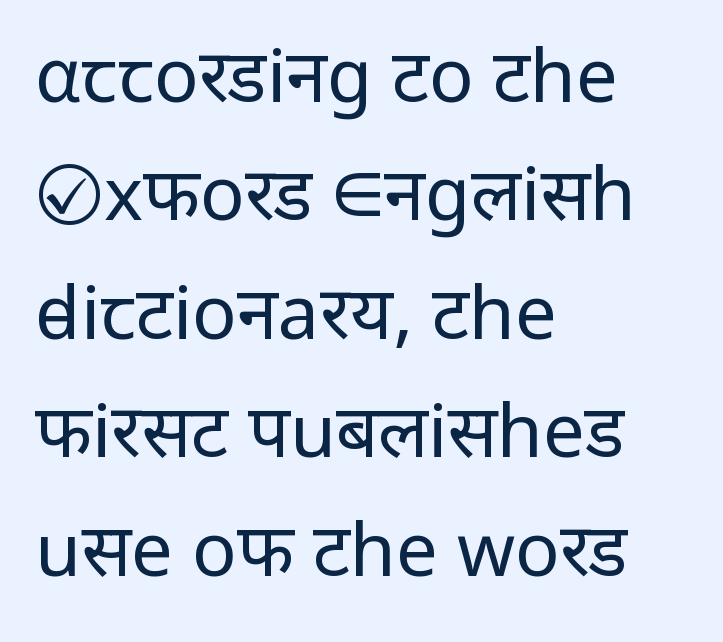
The image shows 74 px regular-weight sans-serif type, upright; set left-aligned, normal line spacing (1.6x), normal letter spacing, not underlined; low stroke contrast and a medium x-height.
